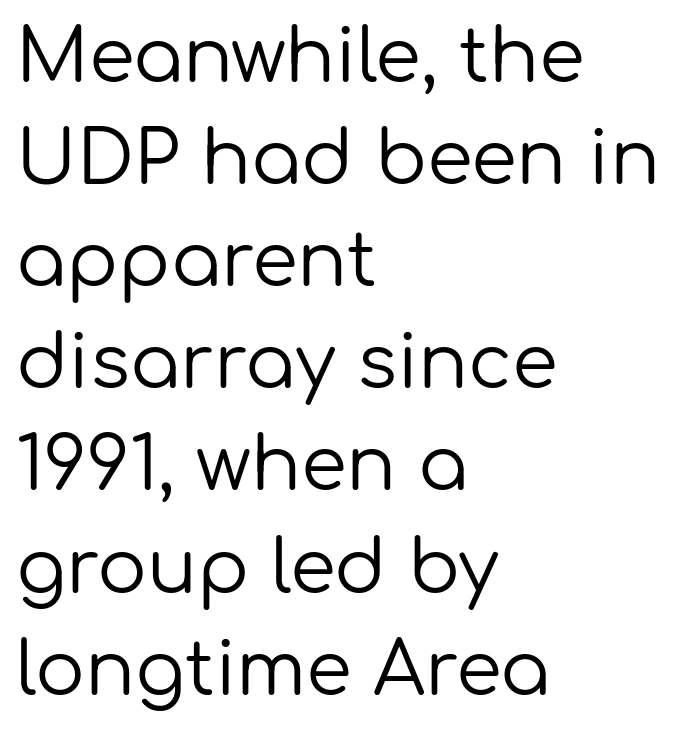
{"serif": "no", "italic": "no", "bold": "no", "weight": "regular", "width": "normal", "stroke_contrast": "low", "x_height": "medium", "monospaced": "no", "underline": "no", "align": "left", "line_spacing": "normal", "line_spacing_ratio": 1.38, "letter_spacing": "normal", "letter_spacing_em": 0.0, "glyph_px": 74}
